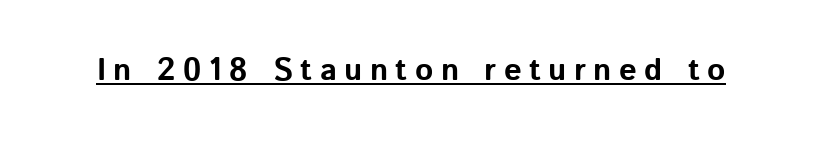
Chunky letters — that's bold for sure. Serifs: no, the terminals of the letterforms are clean. Descenders here cross a horizontal rule under the line. The tracking reads as deliberately expanded to a designer's eye. Posture: straight, roman, zero tilt.
